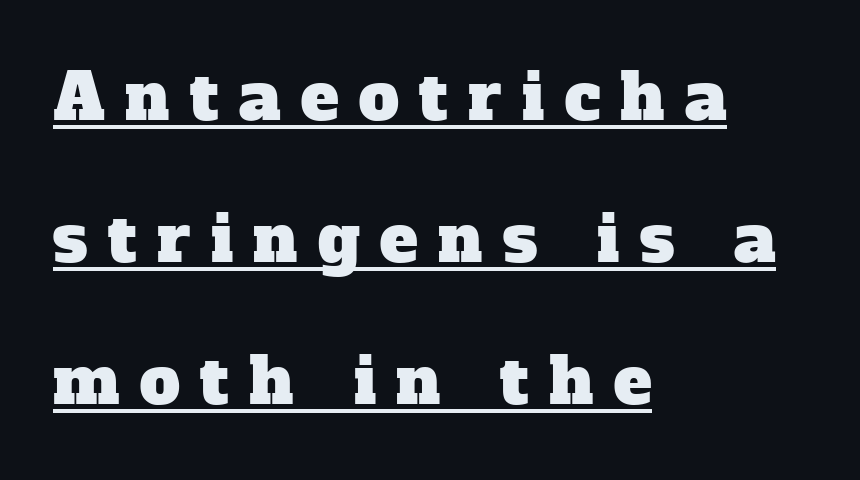
Q: Is the typeface a serif or a sans-serif typeface? A: Serif.
Q: Is the text underlined? A: Yes.
Q: How is the paragraph aligned? A: Left-aligned.
Q: Is the spacing between letters normal or unusually wide? A: Unusually wide.
Q: Is the spacing between lines tight, normal or loose? A: Loose.
Q: Width (condensed, normal, or wide)? A: Normal.
Q: Stroke contrast? A: Low.
Q: x-height? A: Medium.
Q: Monospaced? A: No.
